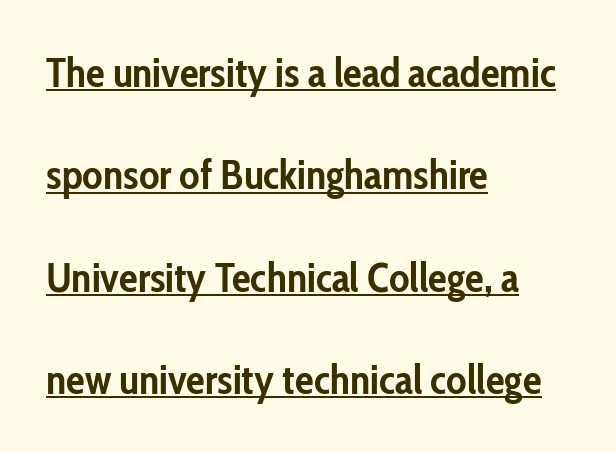
{"serif": "no", "italic": "no", "bold": "yes", "weight": "semibold", "width": "condensed", "stroke_contrast": "low", "x_height": "medium", "monospaced": "no", "underline": "yes", "align": "left", "line_spacing": "loose", "line_spacing_ratio": 2.44, "letter_spacing": "normal", "letter_spacing_em": 0.0, "glyph_px": 42}
